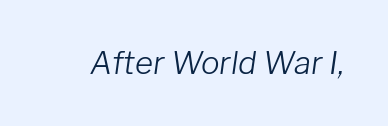
The image shows 31 px light type, italic (leaning right); set normal letter spacing, not underlined; low stroke contrast and a medium x-height.
